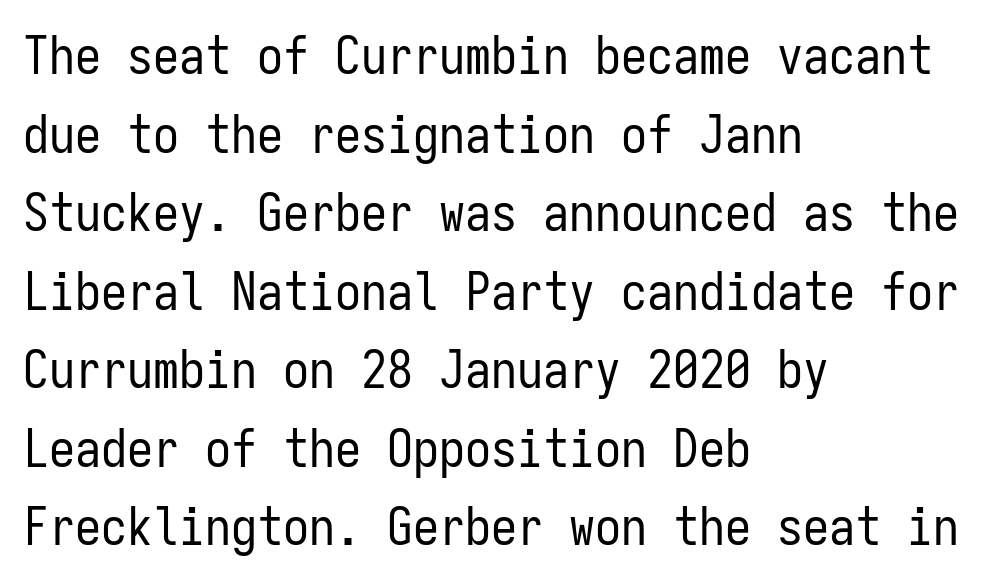
{"serif": "no", "italic": "no", "bold": "no", "weight": "regular", "width": "condensed", "stroke_contrast": "low", "x_height": "medium", "monospaced": "yes", "underline": "no", "align": "left", "line_spacing": "normal", "line_spacing_ratio": 1.51, "letter_spacing": "normal", "letter_spacing_em": 0.0, "glyph_px": 52}
